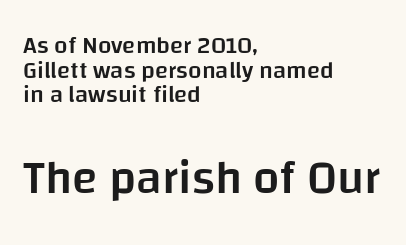
Q: Is the text bold? A: Semi-bold.
Q: Is the text italic (slanted)? A: No, it is upright.
Q: Is the typeface a serif or a sans-serif typeface? A: Sans-serif.
Q: Is the text underlined? A: No.
Q: How is the paragraph aligned? A: Left-aligned.
Q: Is the spacing between letters normal or unusually wide? A: Normal.
Q: Is the spacing between lines tight, normal or loose? A: Tight.
Q: Which block of text is set in a larger size, the first (top) or the second (bottom)? A: The second (bottom) one.
Q: Width (condensed, normal, or wide)? A: Normal.
Q: Stroke contrast? A: Low.
Q: x-height? A: Large.
Q: Monospaced? A: No.
